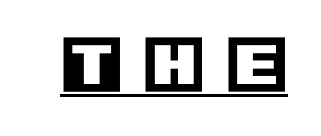
The image shows 63 px text type, upright; set unusually wide letter spacing (+0.33 em), underlined; a large x-height.
